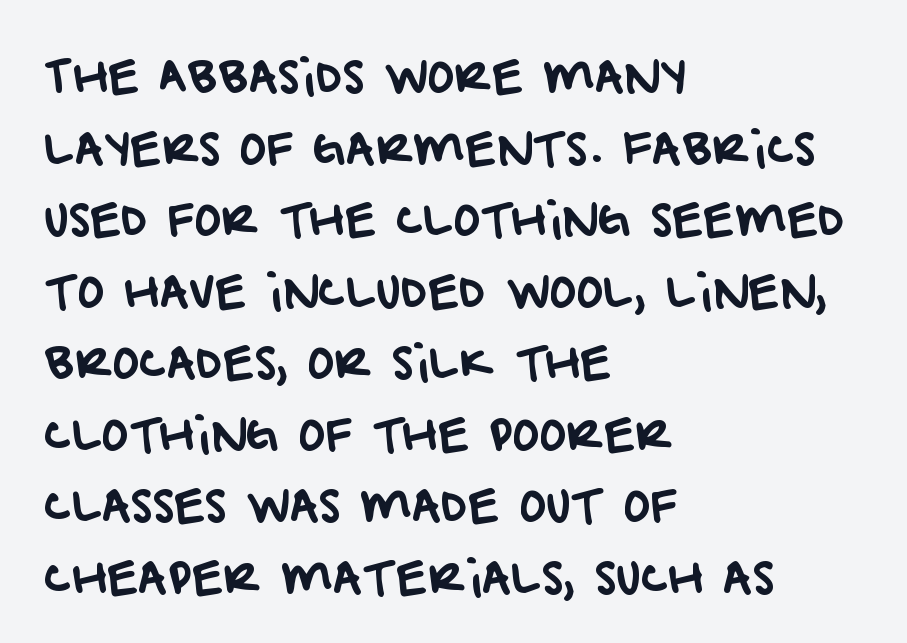
{"serif": "no", "width": "normal", "stroke_contrast": "low", "x_height": "large", "monospaced": "no", "underline": "no", "align": "left", "line_spacing": "normal", "line_spacing_ratio": 1.59, "letter_spacing": "normal", "letter_spacing_em": 0.0, "glyph_px": 45}
